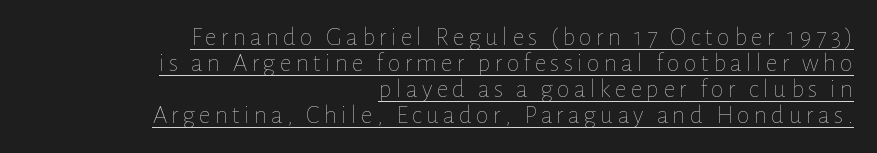
No heavy texture on the line: the type isn't bold. The line-height multiplier appears low, near solid setting. Horizontal alignment here is rightward, an uncommon choice for prose. Is there an underline? Yes — a line sits under the letters.
